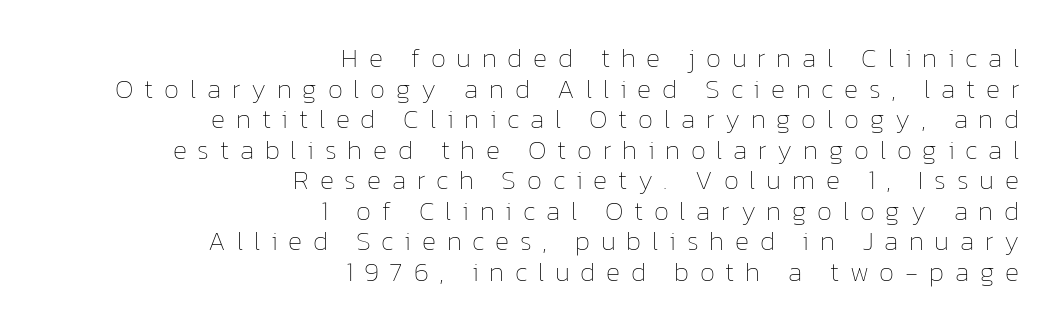
{"italic": "no", "bold": "no", "underline": "no", "align": "right", "line_spacing": "tight", "line_spacing_ratio": 1.13, "letter_spacing": "wide", "letter_spacing_em": 0.4, "glyph_px": 27}
